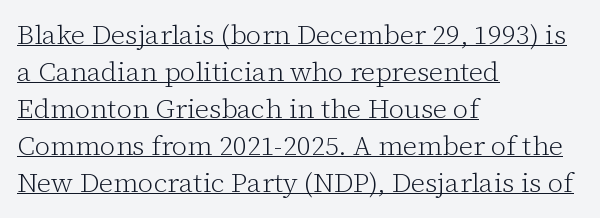
Weight: not bold — regular or lighter. There is no visible air inserted between adjacent glyphs. Typeset ragged right — the left edge is the straight one. This sample carries an underscore along the baseline area.
